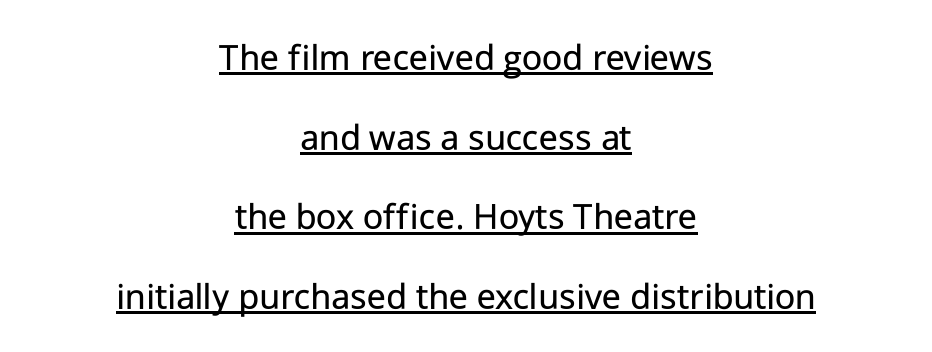
{"serif": "no", "italic": "no", "bold": "no", "weight": "regular", "width": "normal", "stroke_contrast": "low", "x_height": "medium", "monospaced": "no", "underline": "yes", "align": "center", "line_spacing": "loose", "line_spacing_ratio": 2.04, "letter_spacing": "normal", "letter_spacing_em": 0.0, "glyph_px": 39}
